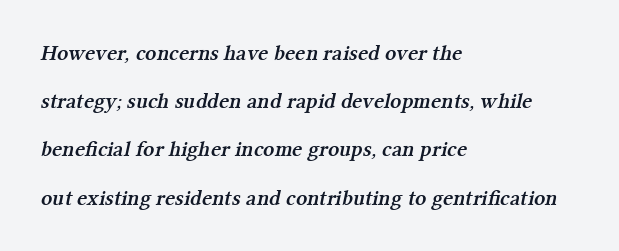
Vertically, the passage feels expansive, rows floating well apart. Clear beneath every line of the passage. Caption: standard tracking, unaltered. Horizontal alignment here is leftward, the default for most running prose. Students, this is semibold: more ink than regular, less than bold.
